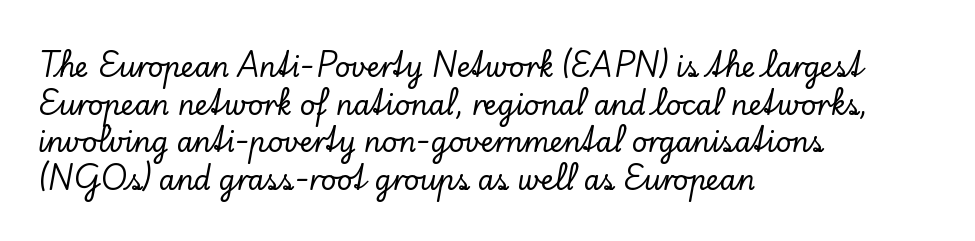
{"underline": "no", "align": "left", "line_spacing": "normal", "line_spacing_ratio": 1.39, "letter_spacing": "normal", "letter_spacing_em": 0.0, "glyph_px": 27}
